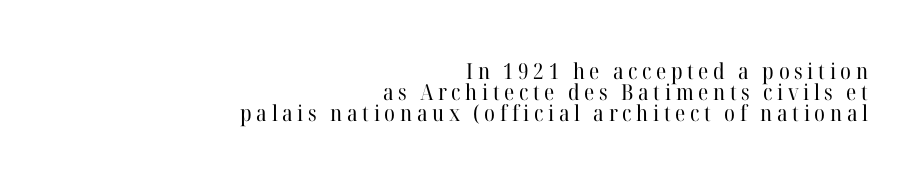
Q: Is the text bold? A: No.
Q: Is the text italic (slanted)? A: No, it is upright.
Q: Is the text underlined? A: No.
Q: How is the paragraph aligned? A: Right-aligned.
Q: Is the spacing between letters normal or unusually wide? A: Unusually wide.
Q: Is the spacing between lines tight, normal or loose? A: Tight.
